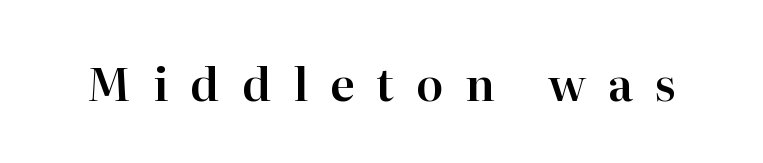
Each letter keeps its own natural width here, so spacing adapts to shape. I'd call this a serif setting — the letters wear small feet. Check under the words: just untouched page. The tracking reads as deliberately expanded to a designer's eye.
